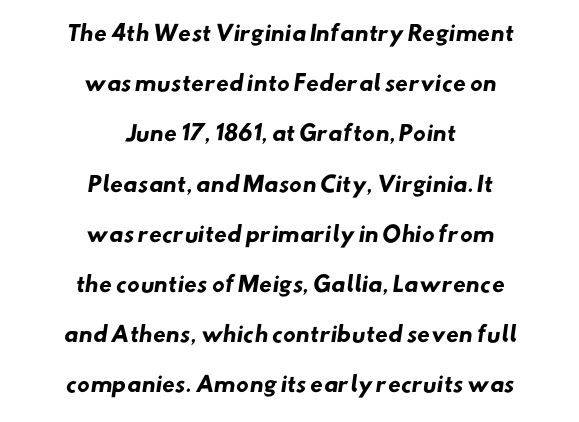
Q: Is the text bold? A: Yes.
Q: Is the text underlined? A: No.
Q: How is the paragraph aligned? A: Centered.
Q: Is the spacing between letters normal or unusually wide? A: Normal.
Q: Is the spacing between lines tight, normal or loose? A: Loose.
